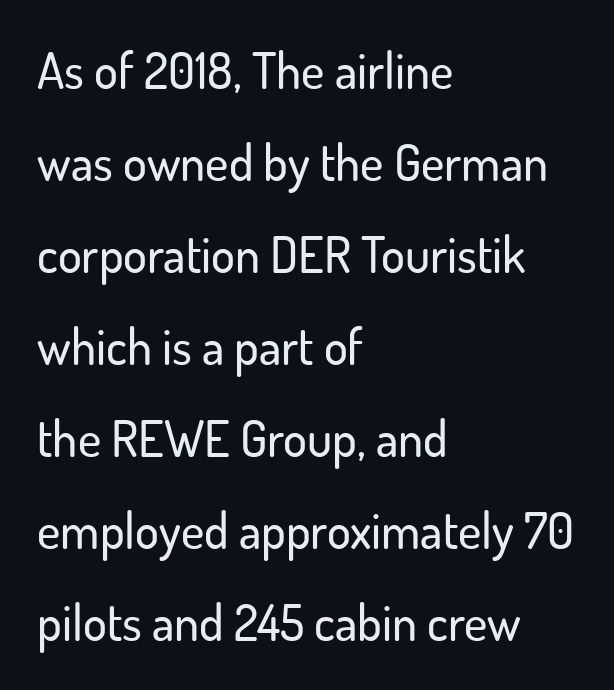
The image shows 50 px sans-serif type, upright; set left-aligned, line spacing 1.84x, normal letter spacing, not underlined; low stroke contrast and a small x-height.
